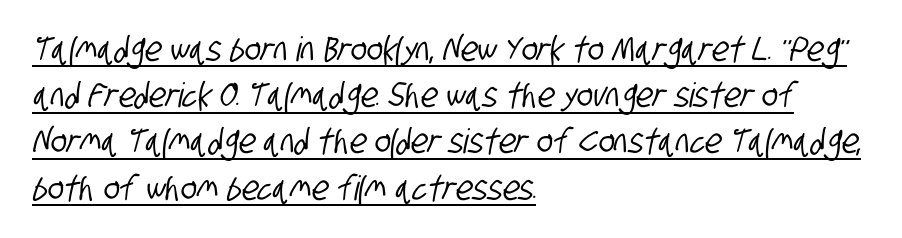
Emphasis is given by a line drawn under the lettering. Do the characters align in a grid? No, the font is proportional. Letterform terminals end flat and unadorned throughout the passage. This sample is left-justified, so line endings fall wherever the words run out.
